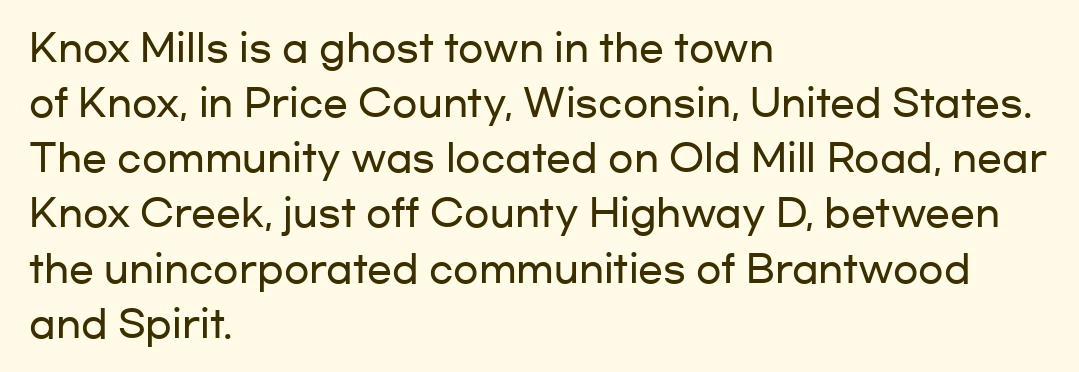
Q: Is the text italic (slanted)? A: No, it is upright.
Q: Is the typeface a serif or a sans-serif typeface? A: Sans-serif.
Q: Is the text underlined? A: No.
Q: How is the paragraph aligned? A: Left-aligned.
Q: Is the spacing between letters normal or unusually wide? A: Normal.
Q: Is the spacing between lines tight, normal or loose? A: Normal.
Q: Width (condensed, normal, or wide)? A: Wide.
Q: Stroke contrast? A: Low.
Q: x-height? A: Medium.
Q: Monospaced? A: No.
